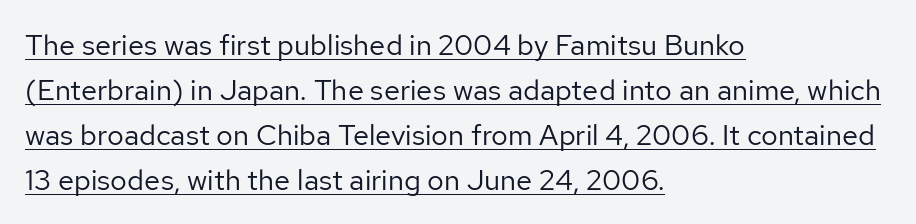
Q: Is the text bold? A: No.
Q: Is the text italic (slanted)? A: No, it is upright.
Q: Is the typeface a serif or a sans-serif typeface? A: Sans-serif.
Q: Is the text underlined? A: Yes.
Q: How is the paragraph aligned? A: Left-aligned.
Q: Is the spacing between letters normal or unusually wide? A: Normal.
Q: Is the spacing between lines tight, normal or loose? A: Normal.
Q: Width (condensed, normal, or wide)? A: Normal.
Q: Stroke contrast? A: Low.
Q: x-height? A: Medium.
Q: Monospaced? A: No.
